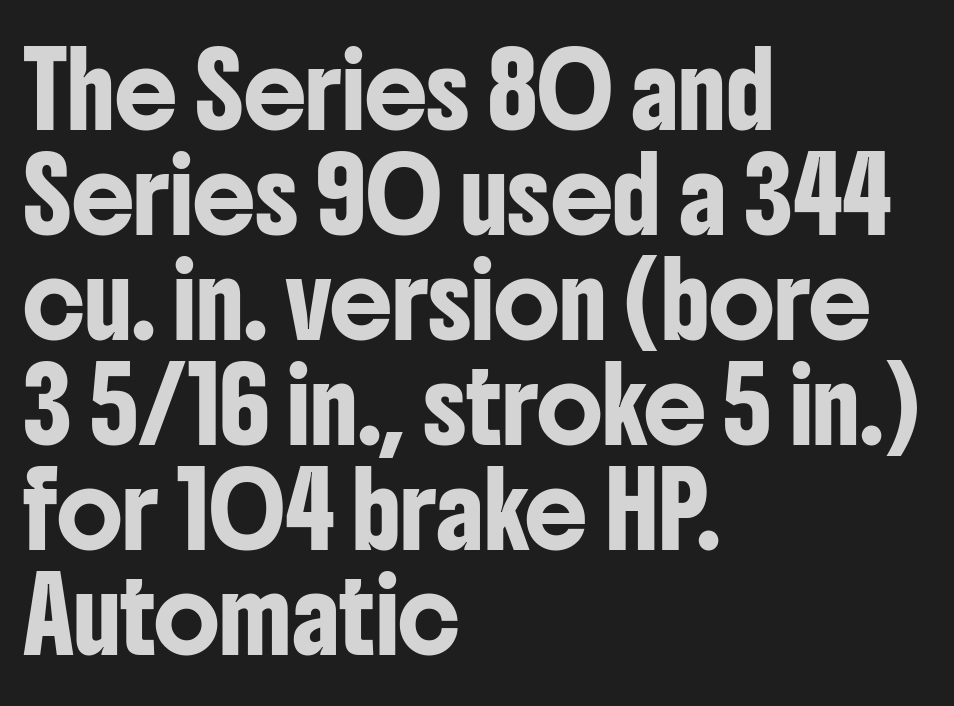
The image shows 70 px condensed sans-serif type, upright; set left-aligned, normal line spacing (1.5x), normal letter spacing, not underlined; low stroke contrast and a medium x-height.
